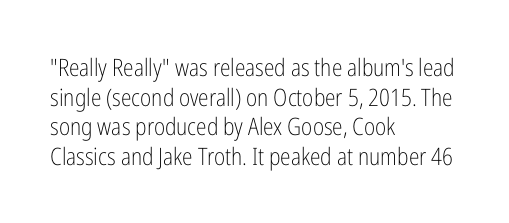
{"italic": "no", "bold": "no", "underline": "no", "align": "left", "line_spacing_ratio": 1.23, "letter_spacing": "normal", "letter_spacing_em": 0.0, "glyph_px": 24}
